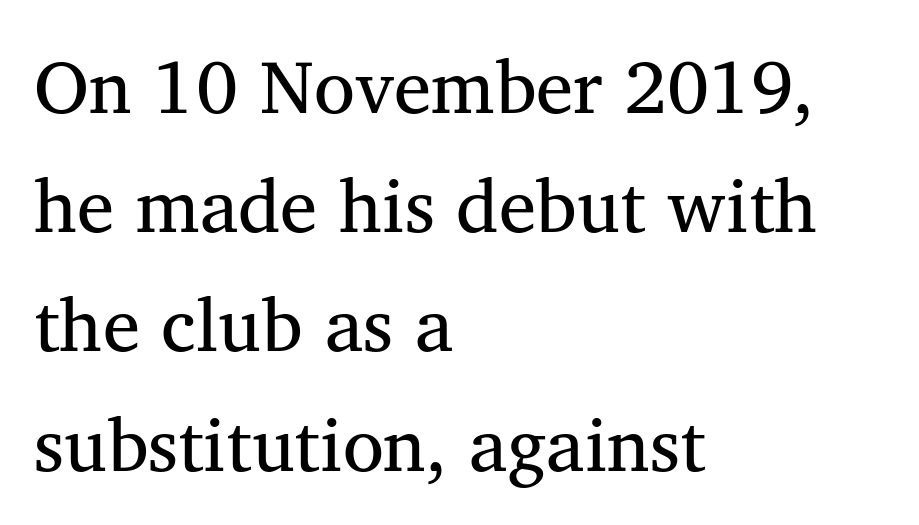
The image shows 75 px regular-weight serif type, upright; set left-aligned, normal line spacing (1.59x), normal letter spacing, not underlined; medium stroke contrast and a medium x-height.
